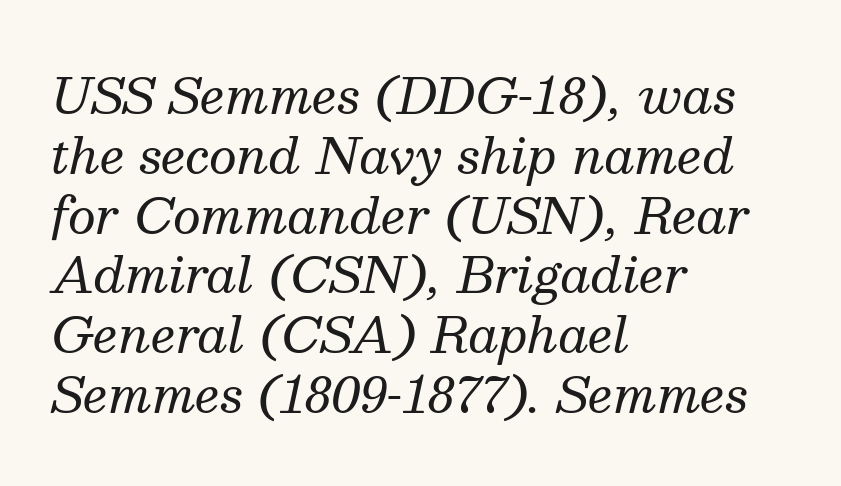
The image shows 49 px regular-weight serif type, italic (leaning right); set left-aligned, line spacing 1.22x, normal letter spacing, not underlined; medium stroke contrast and a medium x-height.
